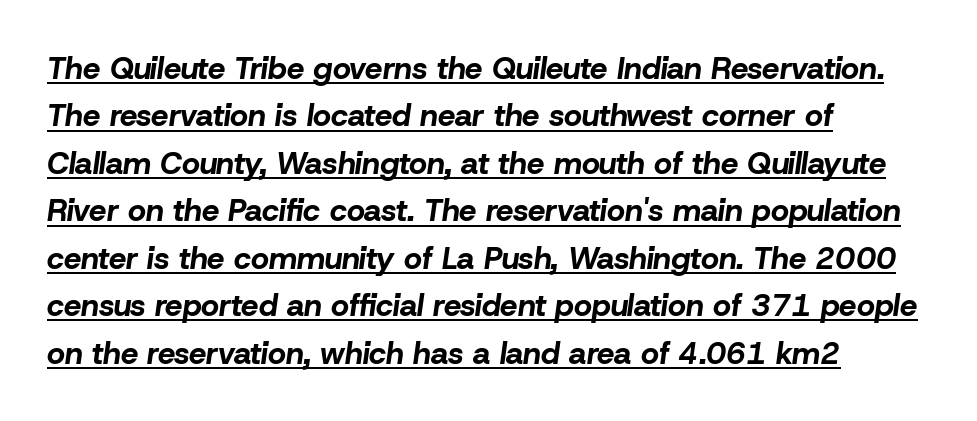
The typesetter has applied underlining to the passage shown. This sample is left-justified, so line endings fall wherever the words run out. Set as a true bold cut, around the 700 mark. Normally led — the rows are evenly, conventionally spaced. The specimen reads as italic at a glance. Varying glyph widths throughout — classic text-font behaviour.
